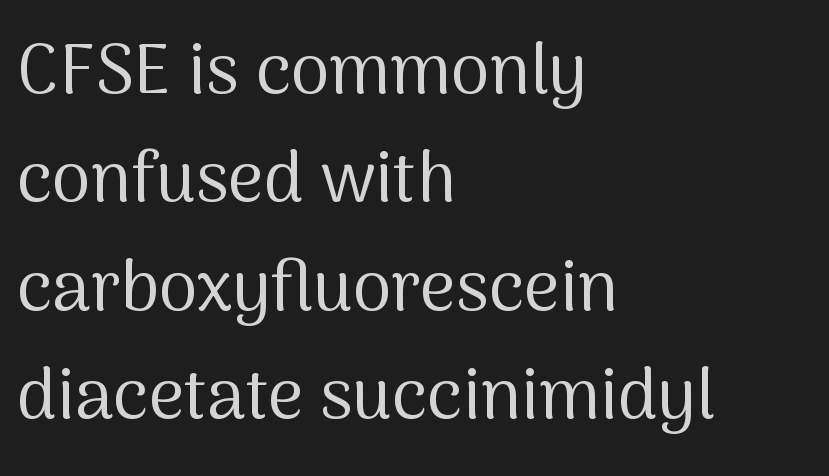
The image shows 70 px regular-weight sans-serif type, upright; set left-aligned, normal line spacing (1.55x), normal letter spacing, not underlined; medium stroke contrast and a medium x-height.
